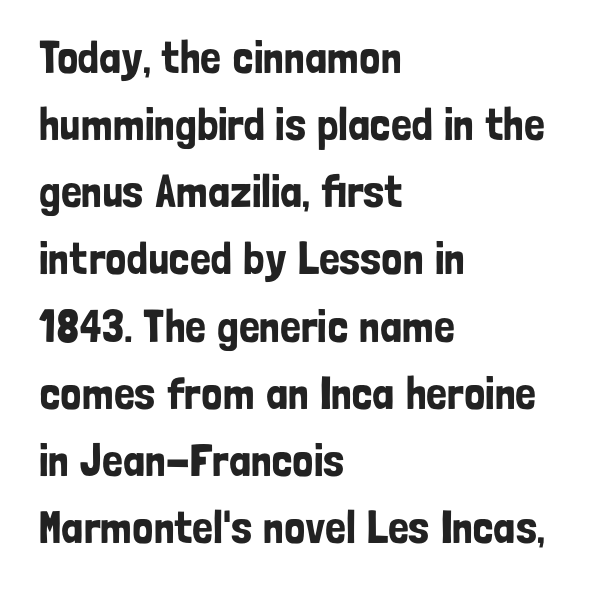
The image shows 46 px condensed sans-serif type, upright; set left-aligned, normal line spacing (1.46x), normal letter spacing, not underlined; low stroke contrast and a medium x-height.
